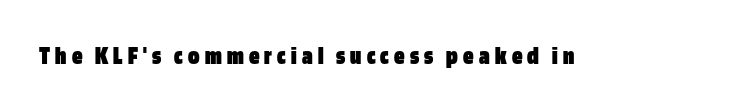
The image shows 26 px bold type, upright; set unusually wide letter spacing (+0.2 em), not underlined.
